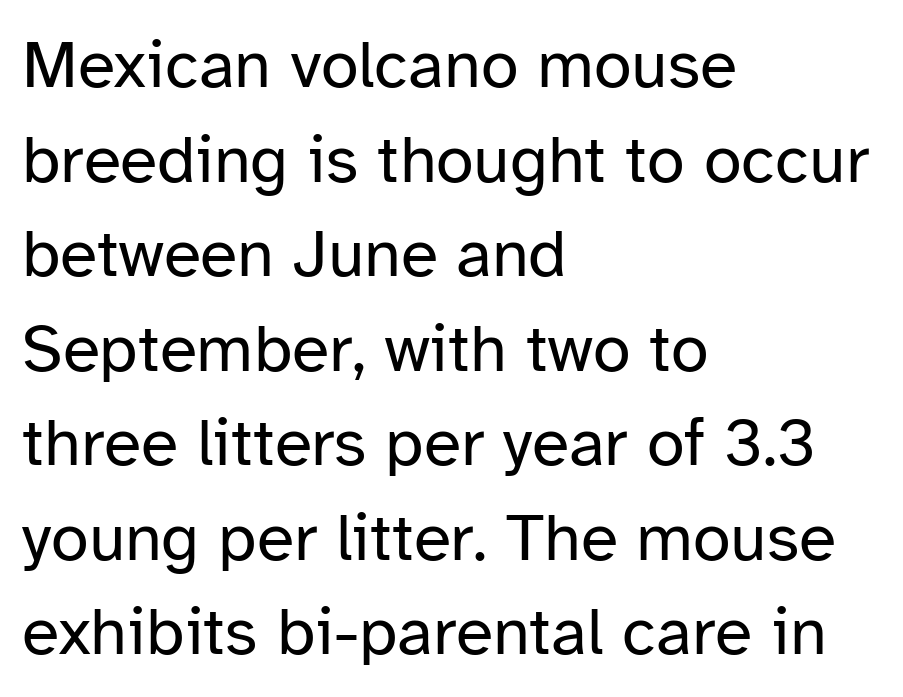
Q: Is the text bold? A: No.
Q: Is the text italic (slanted)? A: No, it is upright.
Q: Is the typeface a serif or a sans-serif typeface? A: Sans-serif.
Q: Is the text underlined? A: No.
Q: How is the paragraph aligned? A: Left-aligned.
Q: Is the spacing between letters normal or unusually wide? A: Normal.
Q: Is the spacing between lines tight, normal or loose? A: Normal.
Q: Width (condensed, normal, or wide)? A: Normal.
Q: Stroke contrast? A: Low.
Q: x-height? A: Medium.
Q: Monospaced? A: No.
